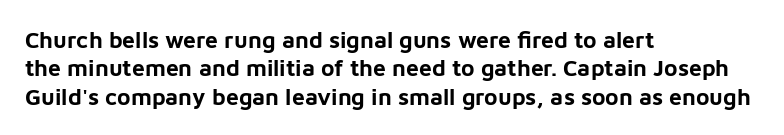
The image shows 23 px bold type, upright; set left-aligned, line spacing 1.23x, normal letter spacing, not underlined.
